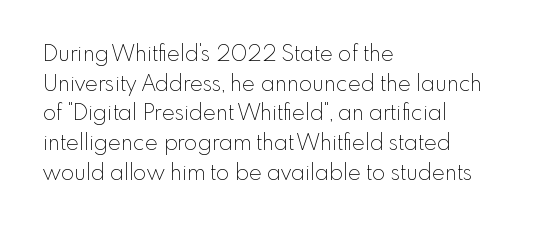
{"italic": "no", "bold": "no", "underline": "no", "align": "left", "line_spacing": "normal", "line_spacing_ratio": 1.35, "letter_spacing": "normal", "letter_spacing_em": 0.0, "glyph_px": 22}
